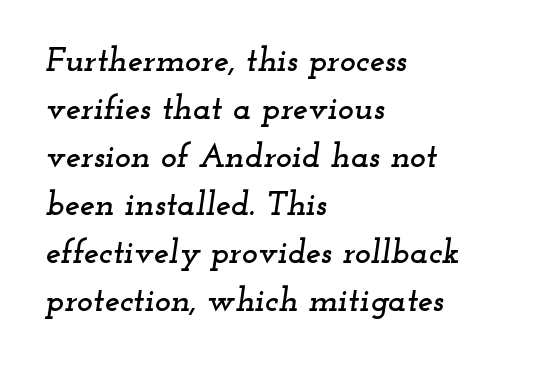
{"serif": "yes", "italic": "yes", "lean": "right", "slant_degrees": 12, "width": "wide", "stroke_contrast": "low", "x_height": "small", "monospaced": "no", "underline": "no", "align": "left", "line_spacing": "normal", "line_spacing_ratio": 1.41, "letter_spacing": "normal", "letter_spacing_em": 0.0, "glyph_px": 34}
